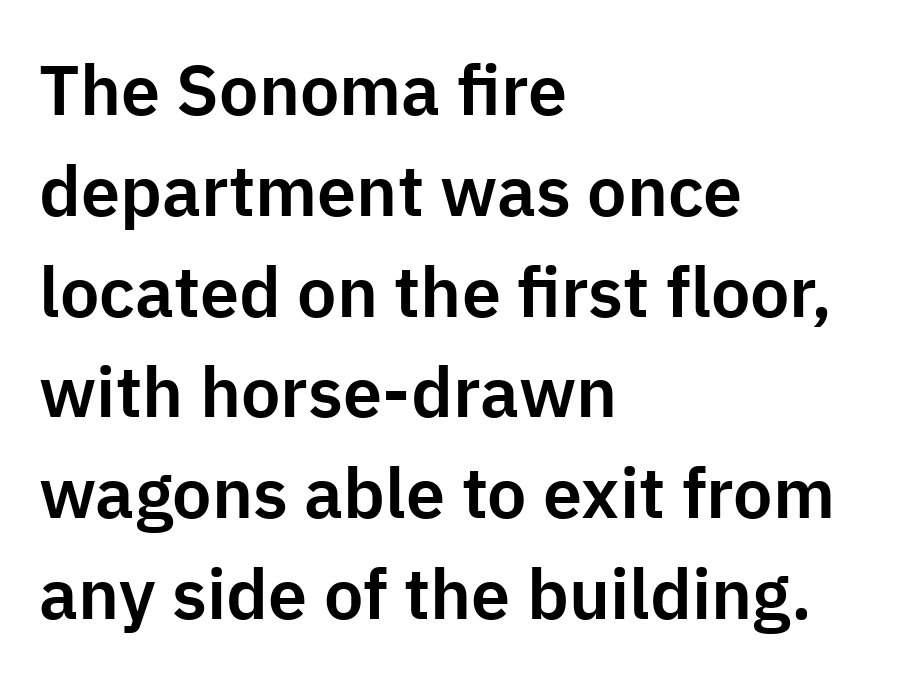
Q: Is the text italic (slanted)? A: No, it is upright.
Q: Is the typeface a serif or a sans-serif typeface? A: Sans-serif.
Q: Is the text underlined? A: No.
Q: How is the paragraph aligned? A: Left-aligned.
Q: Is the spacing between letters normal or unusually wide? A: Normal.
Q: Is the spacing between lines tight, normal or loose? A: Normal.
Q: Width (condensed, normal, or wide)? A: Normal.
Q: Stroke contrast? A: Low.
Q: x-height? A: Medium.
Q: Monospaced? A: No.
